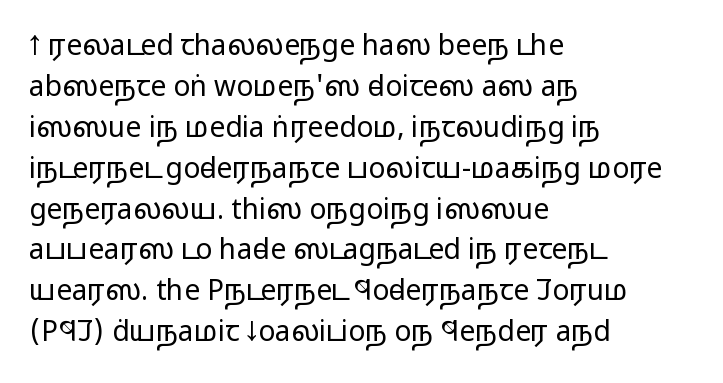
Q: Is the text bold? A: No.
Q: Is the text italic (slanted)? A: No, it is upright.
Q: Is the typeface a serif or a sans-serif typeface? A: Sans-serif.
Q: Is the text underlined? A: No.
Q: How is the paragraph aligned? A: Left-aligned.
Q: Is the spacing between letters normal or unusually wide? A: Normal.
Q: Is the spacing between lines tight, normal or loose? A: Normal.
Q: Width (condensed, normal, or wide)? A: Wide.
Q: Stroke contrast? A: Low.
Q: x-height? A: Medium.
Q: Monospaced? A: No.
